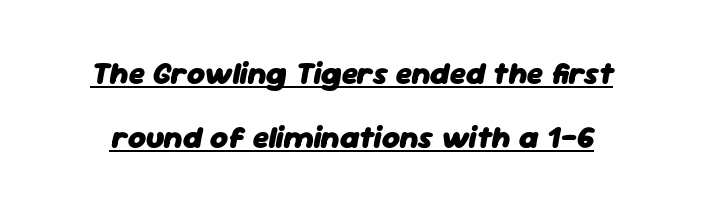
Q: Is the text bold? A: Yes.
Q: Is the text italic (slanted)? A: Yes, it leans right by about 11 degrees.
Q: Is the text underlined? A: Yes.
Q: Is the spacing between letters normal or unusually wide? A: Normal.
Q: Is the spacing between lines tight, normal or loose? A: Loose.
Q: Width (condensed, normal, or wide)? A: Normal.
Q: Stroke contrast? A: Low.
Q: x-height? A: Medium.
Q: Monospaced? A: No.
